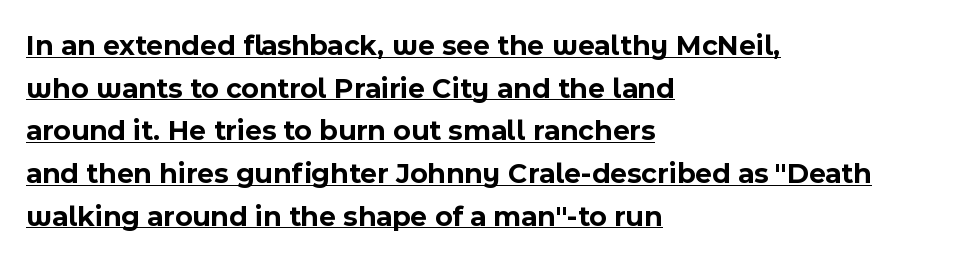
The rendering uses natural spacing where letterforms have individual widths. Evenly set lines give the paragraph a standard silhouette. Every stem runs plumb, perpendicular to the baseline. Look at the bottom of the vertical strokes: they stop flat, with no serifs.
